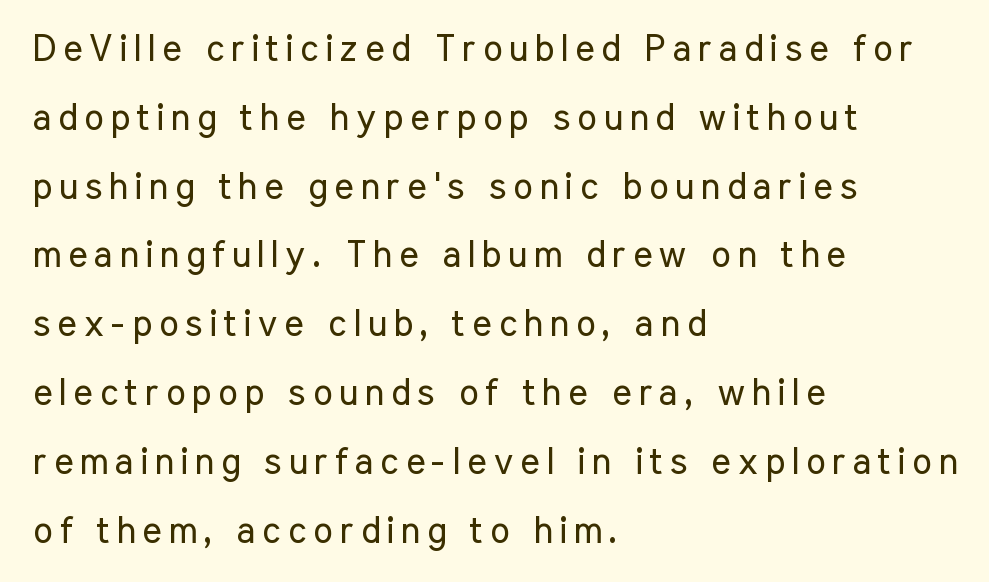
It's the straight-up-and-down kind of type. Which margin do the lines hug? The left one — the right edge is uneven. Classification — sans serif. Letters rest on an invisible, unmarked baseline.
